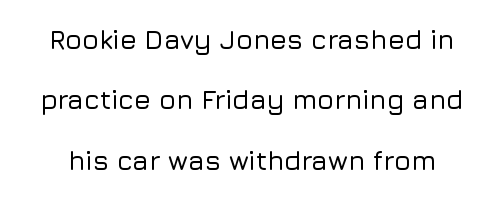
The image shows 27 px text type, upright; set loose line spacing (2.24x), normal letter spacing, not underlined.
